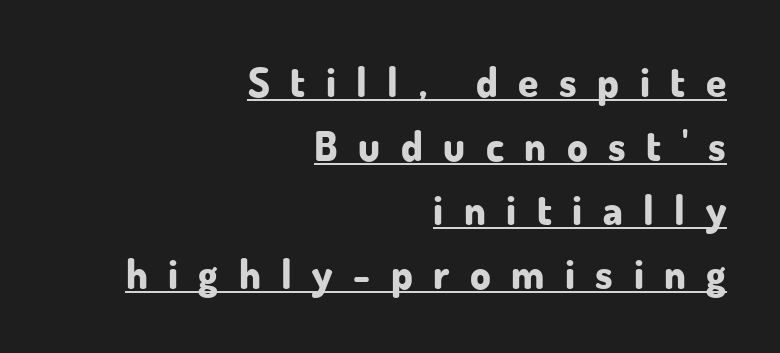
The image shows 41 px bold sans-serif type, upright; set right-aligned, normal line spacing (1.56x), unusually wide letter spacing (+0.5 em), underlined; low stroke contrast and a small x-height.
